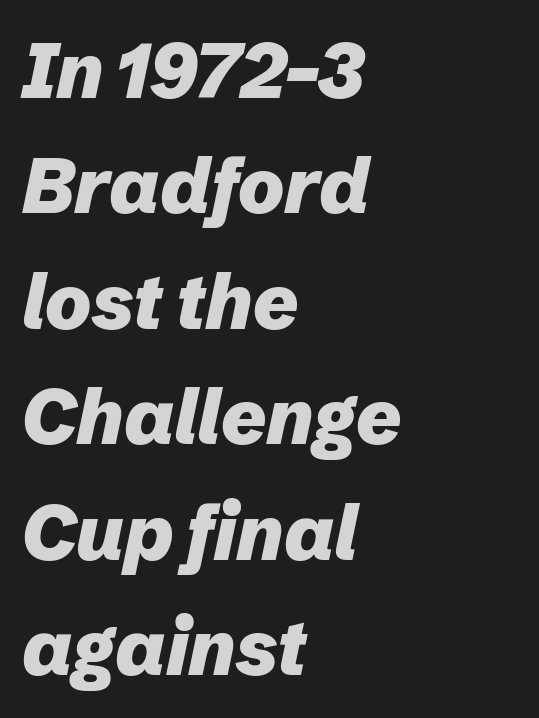
{"italic": "yes", "lean": "right", "slant_degrees": 12, "bold": "yes", "weight": "heavy", "width": "normal", "stroke_contrast": "low", "x_height": "medium", "monospaced": "no", "underline": "no", "align": "left", "line_spacing": "normal", "line_spacing_ratio": 1.5, "letter_spacing": "normal", "letter_spacing_em": 0.0, "glyph_px": 77}
